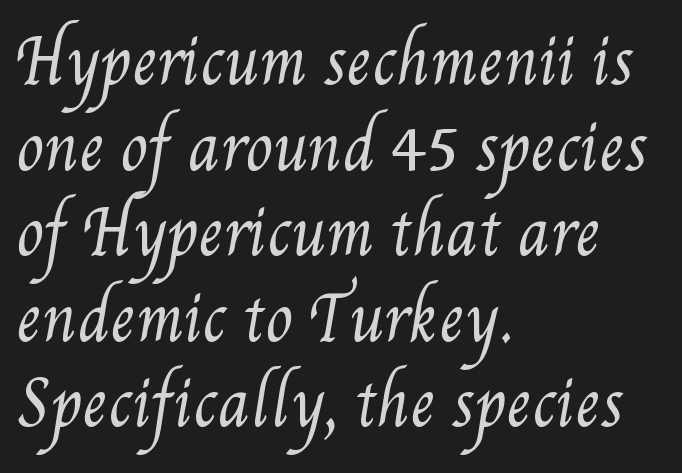
The image shows 62 px regular-weight, condensed type; set left-aligned, normal line spacing (1.38x), normal letter spacing, not underlined; medium stroke contrast and a small x-height.
